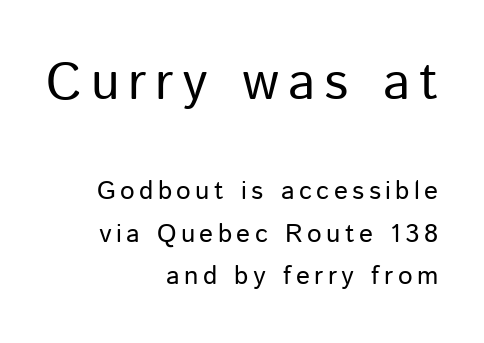
The image shows 52 px regular-weight sans-serif type, upright; set right-aligned, normal line spacing (1.63x), not underlined; the first (top) block is 2.0x larger; low stroke contrast and a medium x-height.
